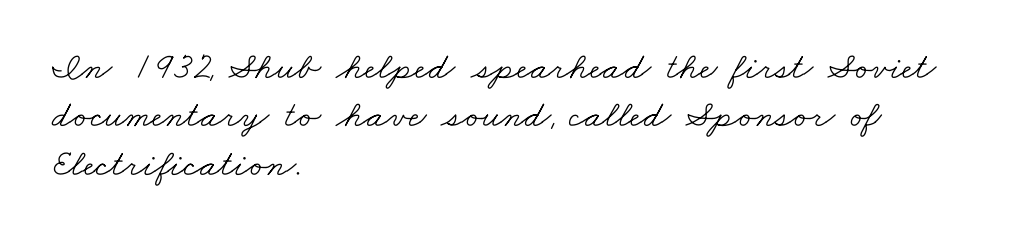
The image shows 38 px light, wide serif type; set left-aligned, normal line spacing (1.27x), normal letter spacing, not underlined; low stroke contrast and a small x-height.
